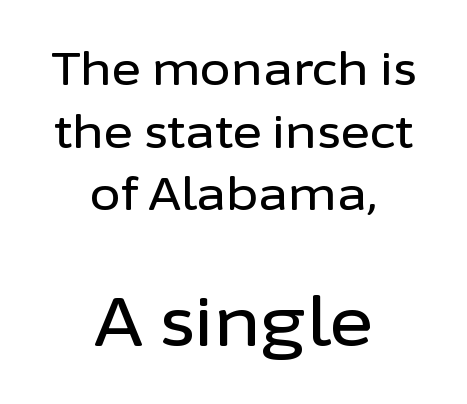
Rows of type keep a routine distance in the vertical direction. One-word summary of the alignment: center. Font category for this specimen: sans-serif. Typesetter's note — lower block bumped up in size, upper block left smaller. Note the varied advance widths — an 'i' is clearly narrower than an 'm'. Lines of text with bare space underneath.
